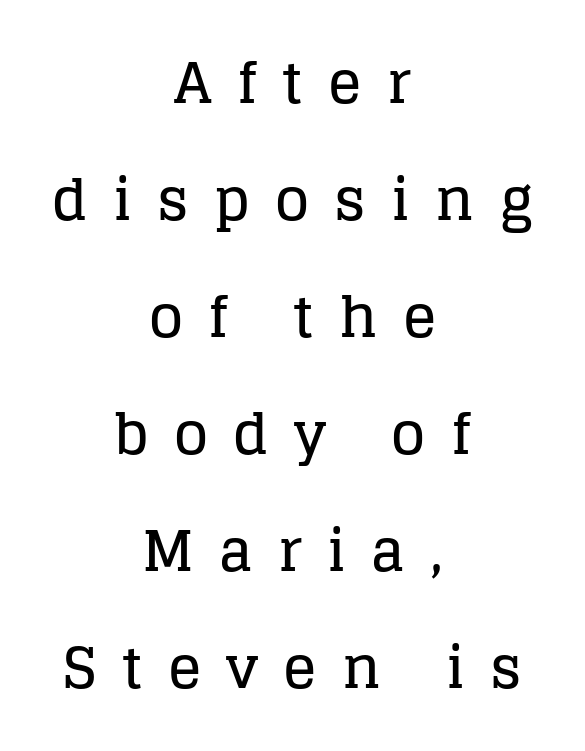
Students, observe: this is what heavily led, spacious text looks like. Note the varied advance widths — an 'i' is clearly narrower than an 'm'. The type is letterspaced generously, with wide tracking. If you drew a line through each stem, it would be perfectly vertical. Any mark beneath the type? The region is blank.
